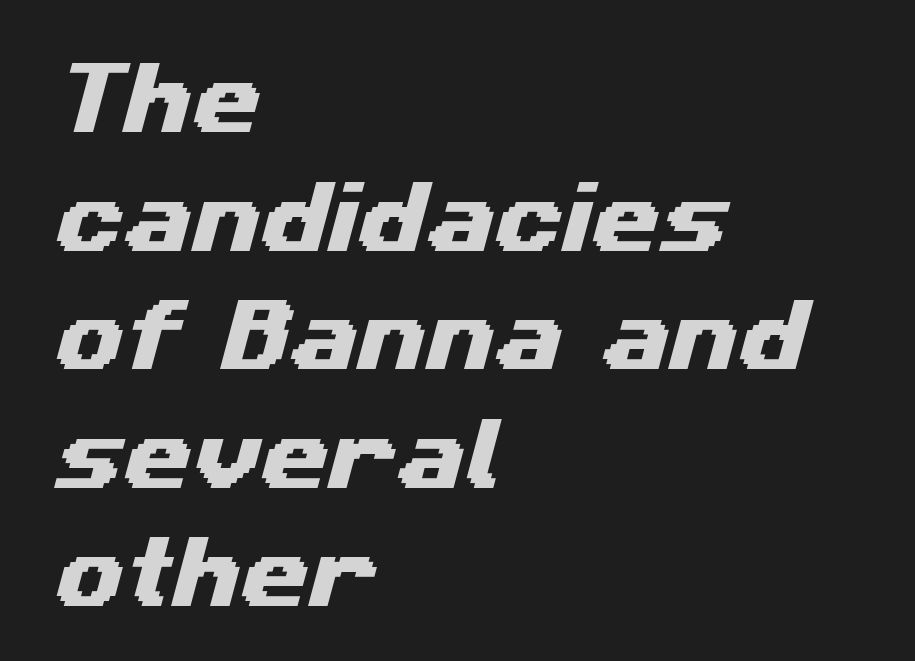
Q: Is the typeface a serif or a sans-serif typeface? A: Sans-serif.
Q: Is the text underlined? A: No.
Q: How is the paragraph aligned? A: Left-aligned.
Q: Is the spacing between letters normal or unusually wide? A: Normal.
Q: Is the spacing between lines tight, normal or loose? A: Normal.
Q: Width (condensed, normal, or wide)? A: Wide.
Q: Stroke contrast? A: Medium.
Q: x-height? A: Medium.
Q: Monospaced? A: No.
